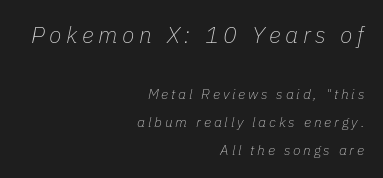
The image shows 23 px text type, italic (leaning right); set right-aligned, loose line spacing (2.01x), unusually wide letter spacing (+0.2 em), not underlined; the first (top) block is 1.64x larger.
